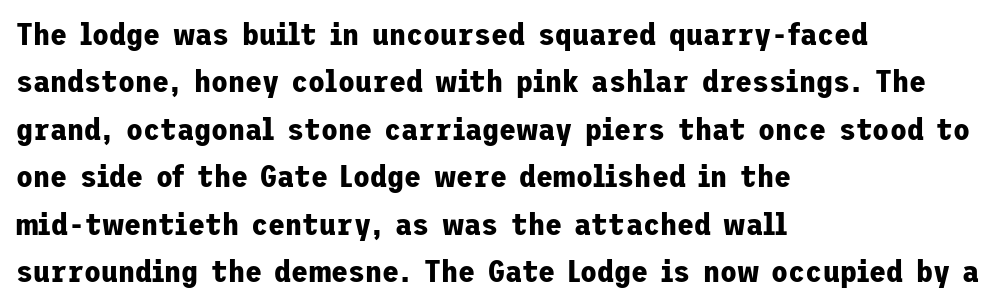
Q: Is the text bold? A: Yes.
Q: Is the text italic (slanted)? A: No, it is upright.
Q: Is the typeface a serif or a sans-serif typeface? A: Sans-serif.
Q: Is the text underlined? A: No.
Q: How is the paragraph aligned? A: Left-aligned.
Q: Is the spacing between letters normal or unusually wide? A: Normal.
Q: Is the spacing between lines tight, normal or loose? A: Normal.
Q: Width (condensed, normal, or wide)? A: Normal.
Q: Stroke contrast? A: Low.
Q: x-height? A: Medium.
